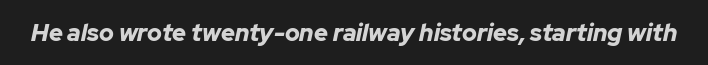
The face used here has the dense, thick strokes of a bold. The area under the type is left untouched. The rendering applies a slant to the glyphs. These lines keep a tight, regular rhythm from letter to letter.
